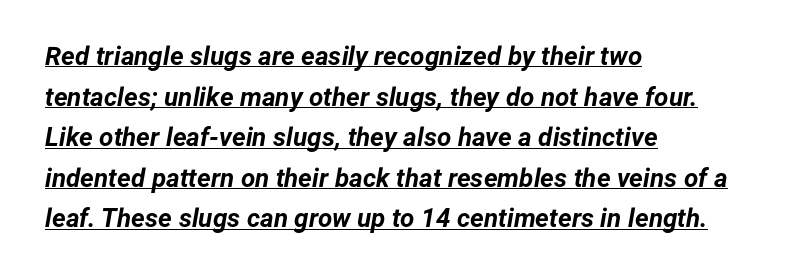
Horizontal bands of white between lines are of average thickness. Italic? Definitely — the glyphs are oblique. Underline: present. The horizontal fit of the characters is conventional and even. These words are printed bold, with thick strokes throughout. The rag falls on the right side of this text block.
